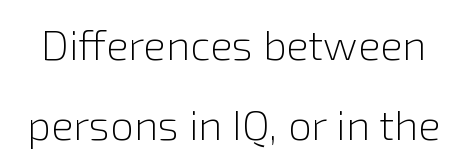
{"serif": "no", "italic": "no", "bold": "no", "weight": "light", "width": "normal", "stroke_contrast": "low", "x_height": "medium", "monospaced": "no", "underline": "no", "line_spacing": "loose", "line_spacing_ratio": 1.91, "letter_spacing": "normal", "letter_spacing_em": 0.0, "glyph_px": 42}
